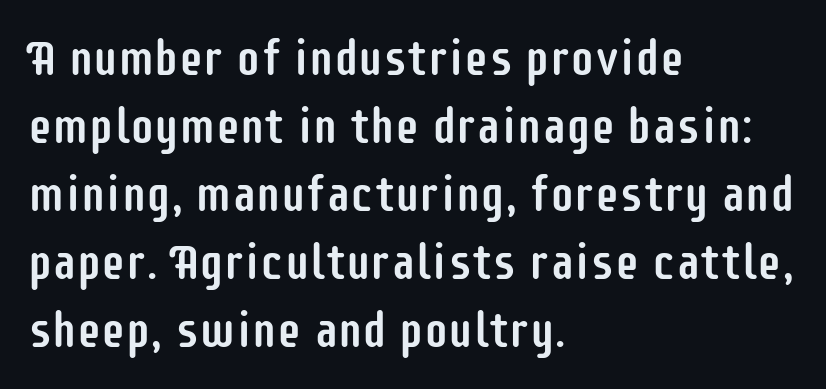
Q: Is the text italic (slanted)? A: No, it is upright.
Q: Is the typeface a serif or a sans-serif typeface? A: Sans-serif.
Q: Is the text underlined? A: No.
Q: How is the paragraph aligned? A: Left-aligned.
Q: Is the spacing between letters normal or unusually wide? A: Normal.
Q: Is the spacing between lines tight, normal or loose? A: Normal.
Q: Width (condensed, normal, or wide)? A: Condensed.
Q: Stroke contrast? A: Low.
Q: x-height? A: Large.
Q: Monospaced? A: No.
